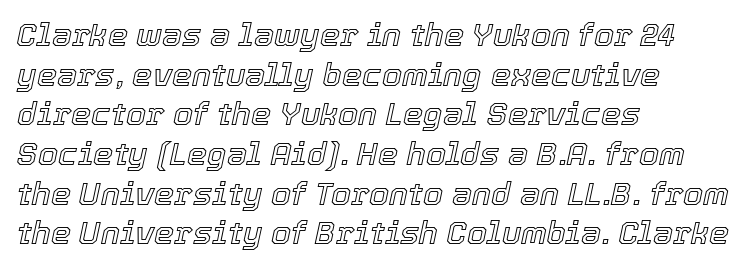
Q: Is the text italic (slanted)? A: Yes, it leans right by about 12 degrees.
Q: Is the text underlined? A: No.
Q: How is the paragraph aligned? A: Left-aligned.
Q: Is the spacing between letters normal or unusually wide? A: Normal.
Q: Width (condensed, normal, or wide)? A: Normal.
Q: x-height? A: Medium.
Q: Monospaced? A: No.
